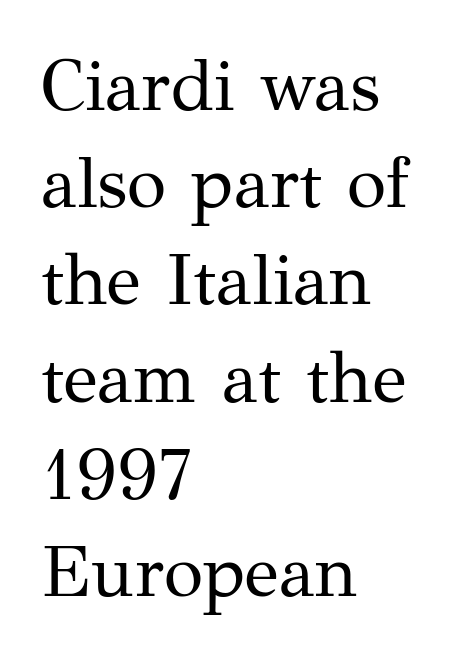
{"serif": "yes", "italic": "no", "bold": "no", "weight": "regular", "width": "normal", "stroke_contrast": "medium", "x_height": "medium", "monospaced": "no", "underline": "no", "align": "left", "line_spacing": "normal", "line_spacing_ratio": 1.35, "letter_spacing": "normal", "letter_spacing_em": 0.0, "glyph_px": 72}
